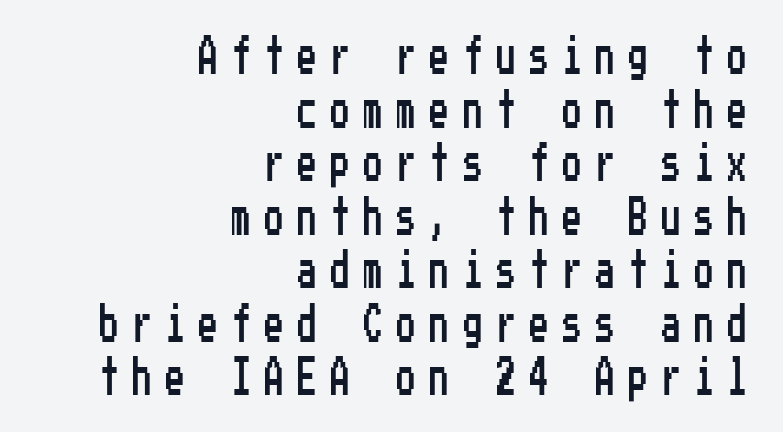
Q: Is the text italic (slanted)? A: No, it is upright.
Q: Is the typeface a serif or a sans-serif typeface? A: Sans-serif.
Q: Is the text underlined? A: No.
Q: How is the paragraph aligned? A: Right-aligned.
Q: Is the spacing between letters normal or unusually wide? A: Unusually wide.
Q: Is the spacing between lines tight, normal or loose? A: Normal.
Q: Width (condensed, normal, or wide)? A: Condensed.
Q: Stroke contrast? A: Low.
Q: x-height? A: Medium.
